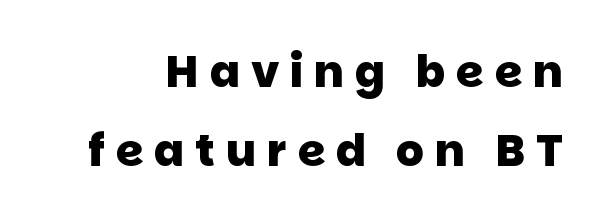
{"serif": "no", "bold": "yes", "weight": "heavy", "width": "normal", "stroke_contrast": "low", "x_height": "large", "monospaced": "no", "underline": "no", "line_spacing_ratio": 1.79, "letter_spacing": "wide", "letter_spacing_em": 0.25, "glyph_px": 44}
